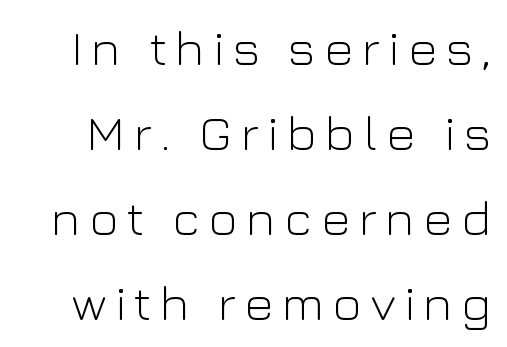
The image shows 50 px light sans-serif type, upright; set normal line spacing (1.7x), not underlined; low stroke contrast and a medium x-height.
